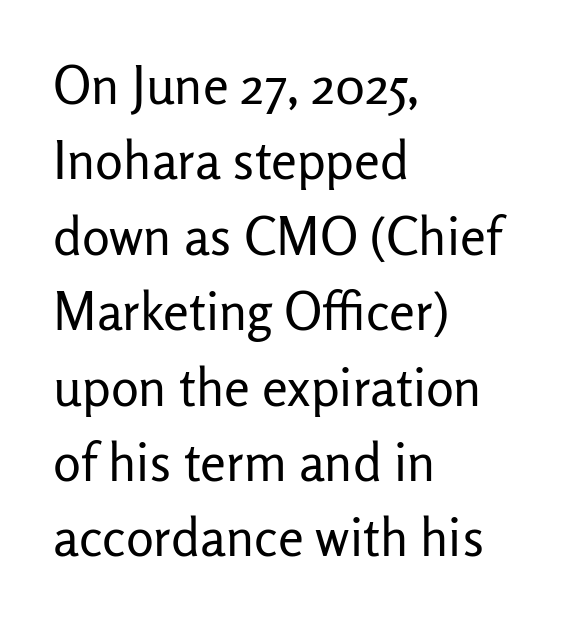
Bare-footed words on every line. The face used here is a sans, in the tradition of grotesques and geometrics. Casual observation: everything's shoved over to the left. Nope, not italic — everything's standing straight. Letter spacing: default.
